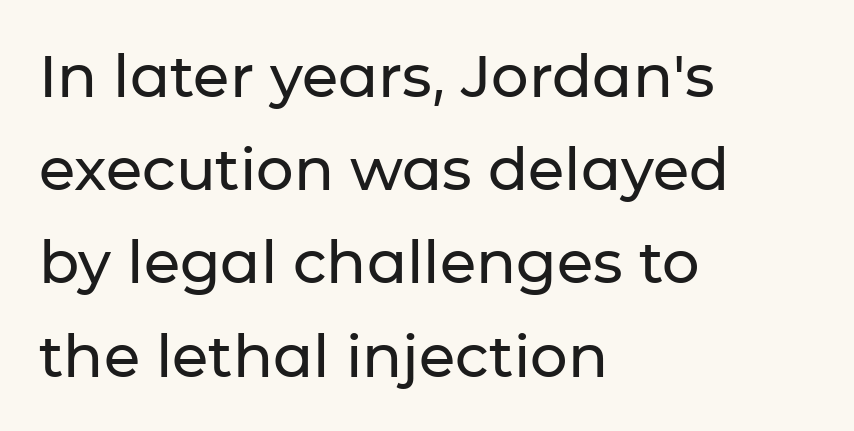
Where is the straight margin? On the left. Is this a fixed-width face? No — the glyphs have proportional, varying widths. Standard letterfit; no display-style spreading of the glyphs. Normally led — the rows are evenly, conventionally spaced.
